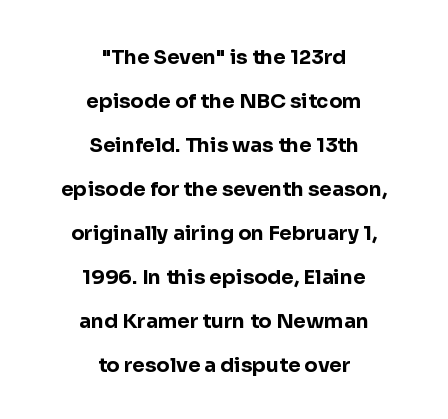
These lines were composed using upright roman letters. Typesetter's note: full bold, strokes at maximum text heaviness. Loosely led — the rows are spread out. Default kerning and tracking; the words read as compact shapes.
